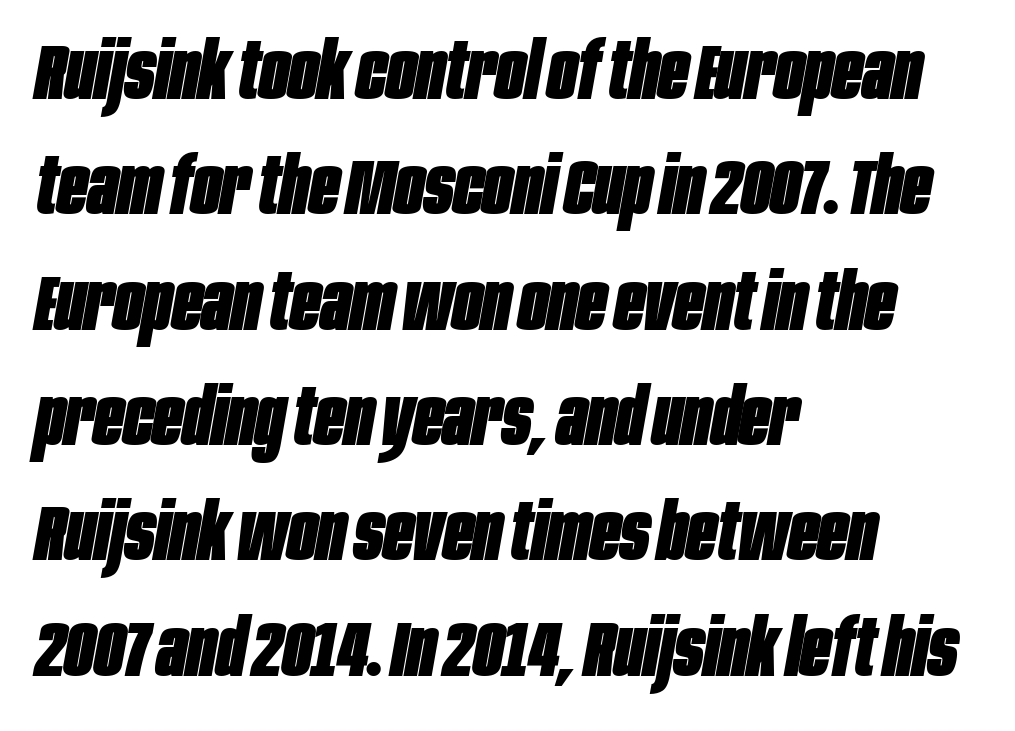
Q: Is the text bold? A: Yes.
Q: Is the text italic (slanted)? A: Yes, it leans right by about 10 degrees.
Q: Is the text underlined? A: No.
Q: How is the paragraph aligned? A: Left-aligned.
Q: Is the spacing between letters normal or unusually wide? A: Normal.
Q: Is the spacing between lines tight, normal or loose? A: Normal.
Q: Width (condensed, normal, or wide)? A: Condensed.
Q: Stroke contrast? A: Low.
Q: x-height? A: Large.
Q: Monospaced? A: No.
